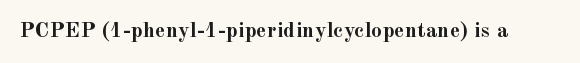
{"italic": "no", "bold": "yes", "underline": "no", "letter_spacing": "normal", "letter_spacing_em": 0.0, "glyph_px": 22}
